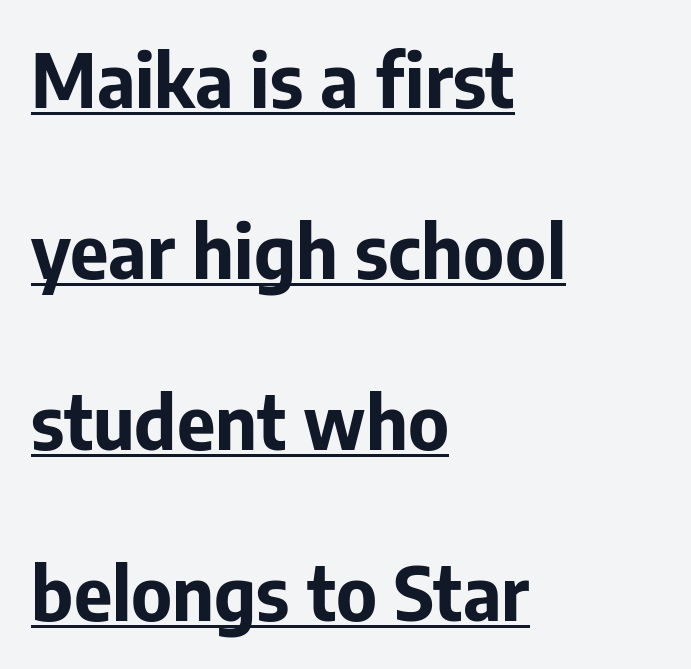
{"serif": "no", "italic": "no", "bold": "yes", "weight": "bold", "width": "normal", "stroke_contrast": "low", "x_height": "medium", "monospaced": "no", "underline": "yes", "align": "left", "line_spacing": "loose", "line_spacing_ratio": 2.31, "letter_spacing": "normal", "letter_spacing_em": 0.0, "glyph_px": 74}
